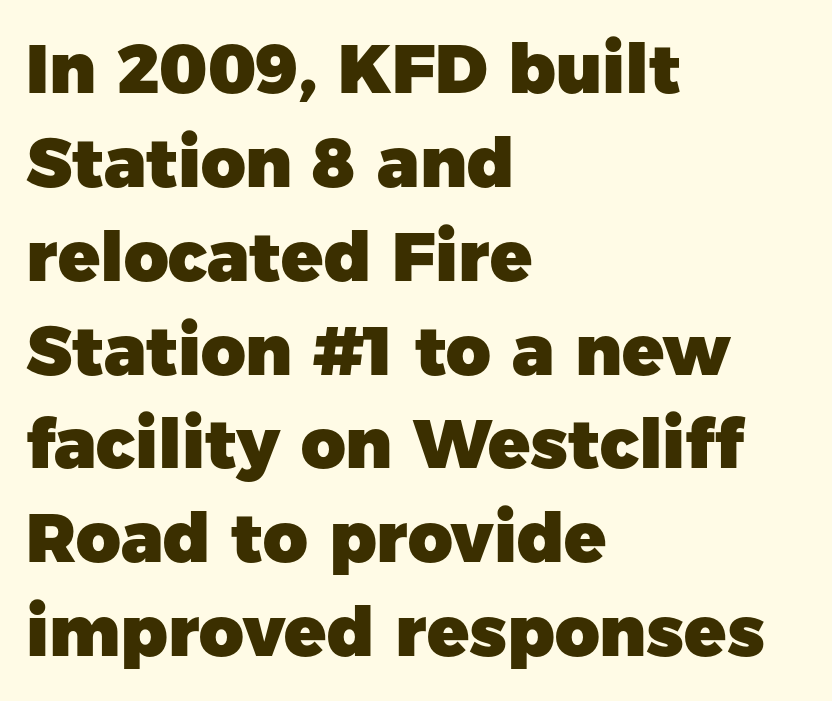
Think of a printed novel: that variable character pitch is what you see here. Rows of type keep a routine distance in the vertical direction. No word sits above an underline. A typesetter would call this zero additional tracking.
